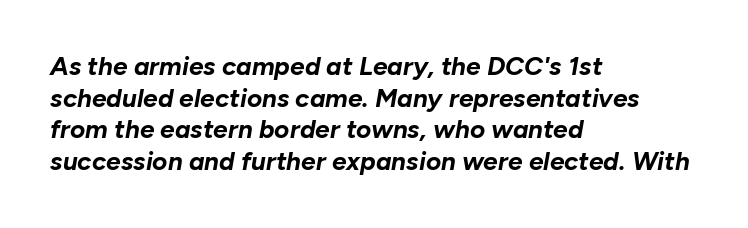
The image shows 26 px bold type, italic (leaning right); set left-aligned, line spacing 1.22x, normal letter spacing, not underlined.
